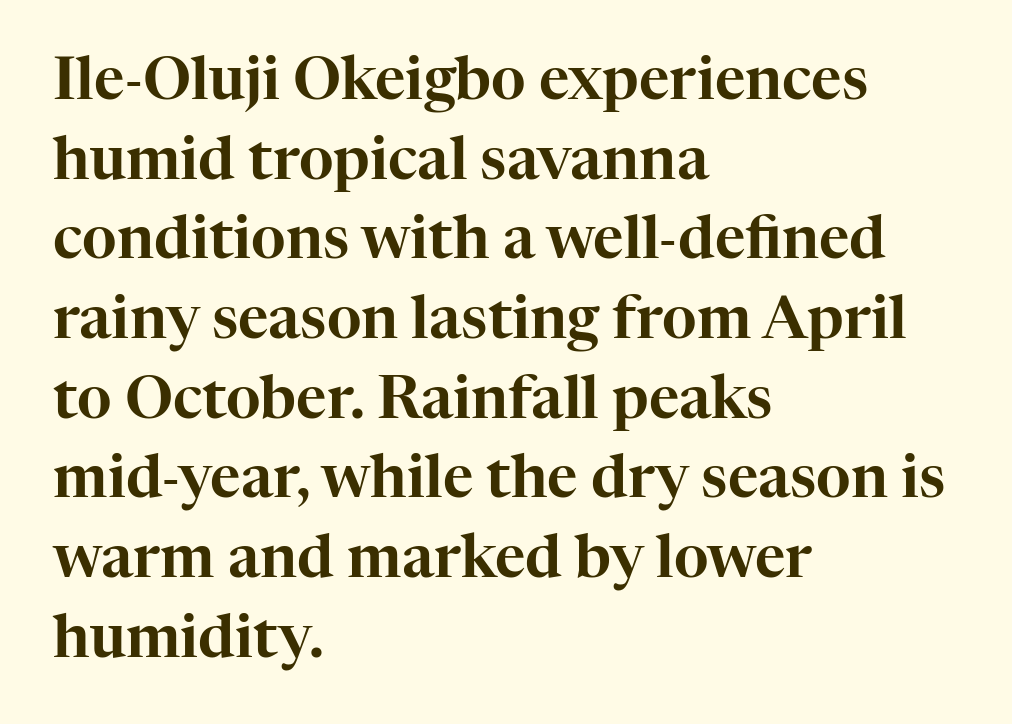
{"serif": "yes", "italic": "no", "width": "normal", "stroke_contrast": "high", "x_height": "medium", "monospaced": "no", "underline": "no", "align": "left", "line_spacing": "normal", "line_spacing_ratio": 1.35, "letter_spacing": "normal", "letter_spacing_em": 0.0, "glyph_px": 59}
